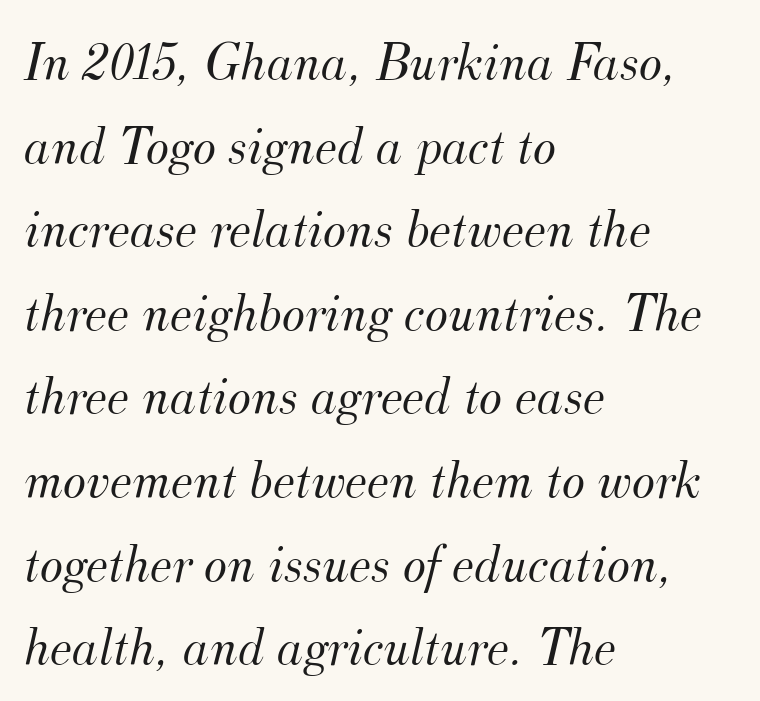
{"serif": "yes", "italic": "yes", "lean": "right", "slant_degrees": 12, "bold": "no", "weight": "light", "width": "normal", "stroke_contrast": "medium", "x_height": "small", "monospaced": "no", "underline": "no", "align": "left", "line_spacing": "normal", "line_spacing_ratio": 1.52, "letter_spacing": "normal", "letter_spacing_em": 0.0, "glyph_px": 55}
